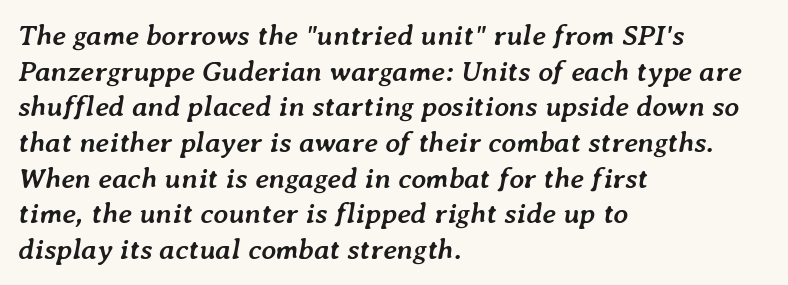
Q: Is the text bold? A: Yes.
Q: Is the text italic (slanted)? A: Yes, it leans right by about 7 degrees.
Q: Is the text underlined? A: No.
Q: How is the paragraph aligned? A: Left-aligned.
Q: Is the spacing between letters normal or unusually wide? A: Normal.
Q: Width (condensed, normal, or wide)? A: Normal.
Q: Stroke contrast? A: Low.
Q: x-height? A: Medium.
Q: Monospaced? A: No.
